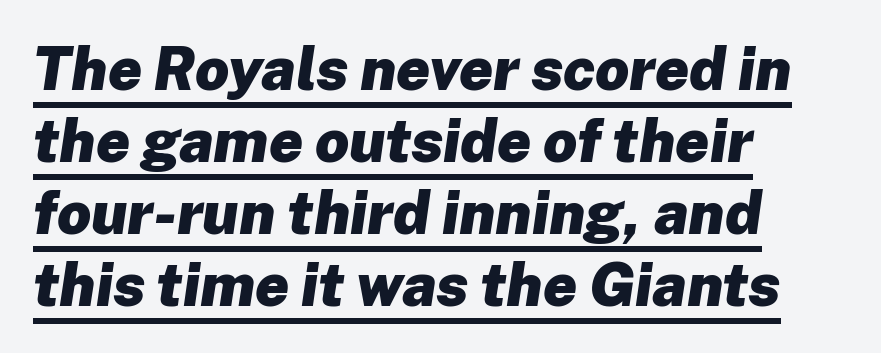
The image shows 60 px heavy type, italic (leaning right); set left-aligned, line spacing 1.2x, normal letter spacing, underlined; low stroke contrast and a medium x-height.
